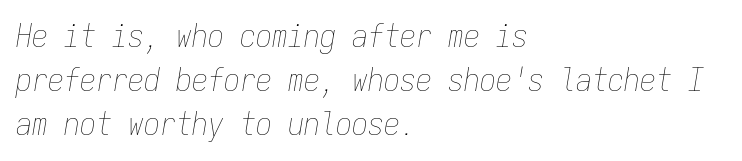
{"italic": "yes", "lean": "right", "slant_degrees": 9, "bold": "no", "weight": "thin", "width": "condensed", "stroke_contrast": "low", "x_height": "medium", "monospaced": "yes", "underline": "no", "align": "left", "line_spacing": "normal", "line_spacing_ratio": 1.37, "letter_spacing": "normal", "letter_spacing_em": 0.0, "glyph_px": 32}
